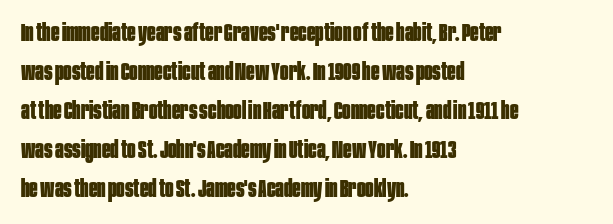
Q: Is the text bold? A: Yes.
Q: Is the text italic (slanted)? A: No, it is upright.
Q: Is the text underlined? A: No.
Q: How is the paragraph aligned? A: Left-aligned.
Q: Is the spacing between letters normal or unusually wide? A: Normal.
Q: Is the spacing between lines tight, normal or loose? A: Normal.
